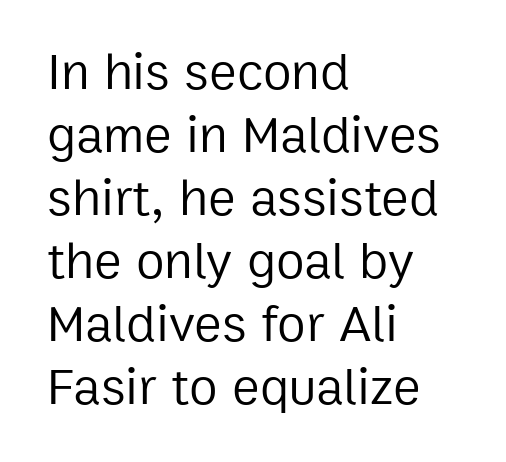
Q: Is the text bold? A: No.
Q: Is the text italic (slanted)? A: No, it is upright.
Q: Is the typeface a serif or a sans-serif typeface? A: Sans-serif.
Q: Is the text underlined? A: No.
Q: How is the paragraph aligned? A: Left-aligned.
Q: Is the spacing between letters normal or unusually wide? A: Normal.
Q: Width (condensed, normal, or wide)? A: Normal.
Q: Stroke contrast? A: Low.
Q: x-height? A: Medium.
Q: Monospaced? A: No.
